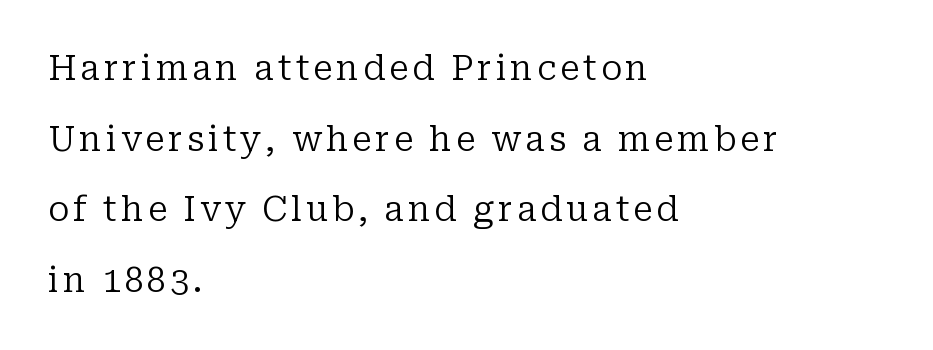
The space beneath each line is pristine and unruled. Vertical stems look standard width or narrower in stroke. Varying glyph widths throughout — classic text-font behaviour. The typesetter chose a ragged-right arrangement here. Honestly, the rows look like they've been pulled way apart.
